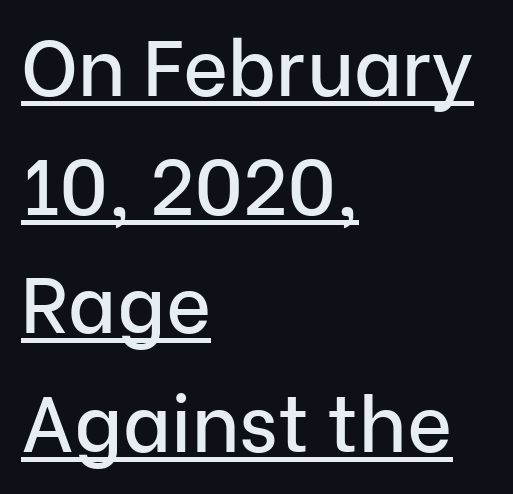
The image shows 78 px sans-serif type, upright; set left-aligned, normal line spacing (1.52x), normal letter spacing, underlined; low stroke contrast and a medium x-height.
